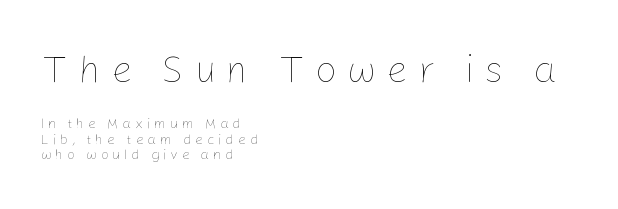
It's the straight-up-and-down kind of type. What's the leading like? Squeezed, with rows nearly overlapping. Looks like regular typesetting: each glyph gets only the width it needs. Each word looks stretched out because of the extra space between its letters. Size hierarchy here favors the leading block over the trailing one.
